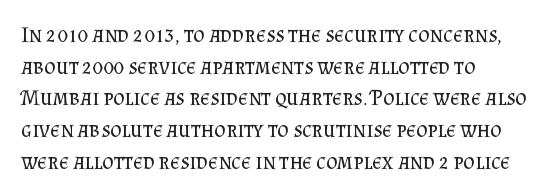
Q: Is the text bold? A: No.
Q: Is the text italic (slanted)? A: No, it is upright.
Q: Is the text underlined? A: No.
Q: How is the paragraph aligned? A: Left-aligned.
Q: Is the spacing between letters normal or unusually wide? A: Normal.
Q: Is the spacing between lines tight, normal or loose? A: Normal.
